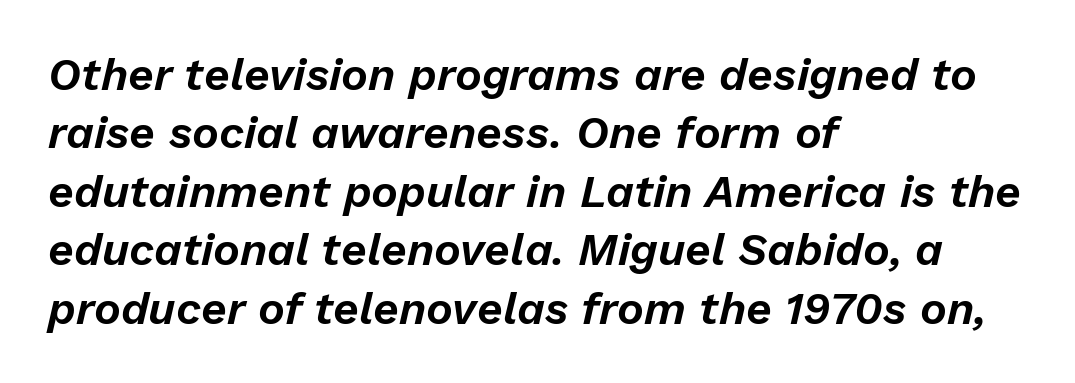
The image shows 45 px text type, italic (leaning right); set left-aligned, normal line spacing (1.3x), normal letter spacing, not underlined; low stroke contrast and a medium x-height.
